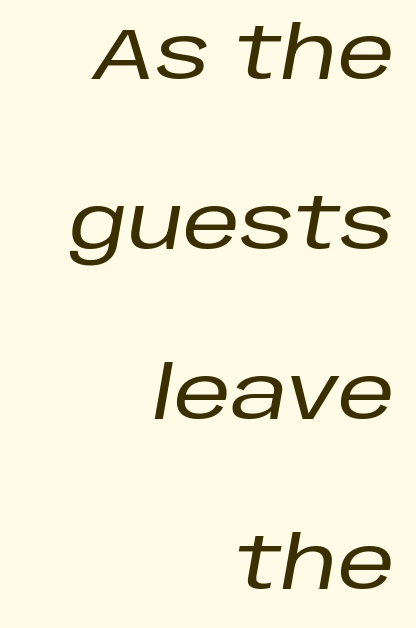
Q: Is the text italic (slanted)? A: Yes, it leans right by about 10 degrees.
Q: Is the text underlined? A: No.
Q: How is the paragraph aligned? A: Right-aligned.
Q: Is the spacing between letters normal or unusually wide? A: Normal.
Q: Is the spacing between lines tight, normal or loose? A: Loose.
Q: Width (condensed, normal, or wide)? A: Normal.
Q: Stroke contrast? A: Low.
Q: x-height? A: Large.
Q: Monospaced? A: No.
